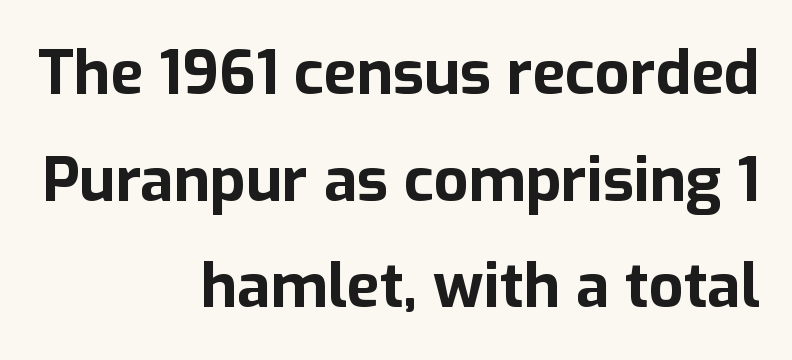
In terms of posture, this sample is upright. Line endings align vertically; line beginnings do not. Each word holds together tightly as a unit, with standard inter-letter gaps. Is this a fixed-width face? No — the glyphs have proportional, varying widths. Clear beneath every line of the passage. The glyphs have the mass of a bold cut.
